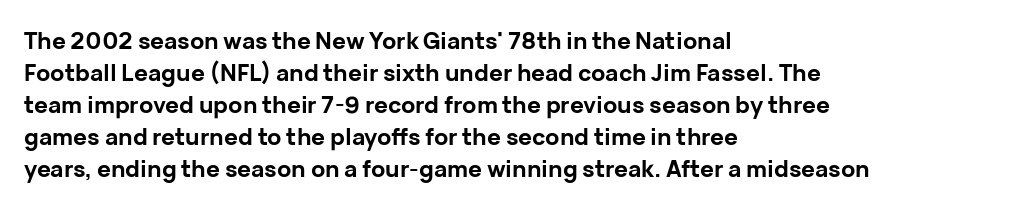
{"italic": "no", "bold": "yes", "underline": "no", "align": "left", "line_spacing": "normal", "line_spacing_ratio": 1.39, "letter_spacing": "normal", "letter_spacing_em": 0.0, "glyph_px": 23}
